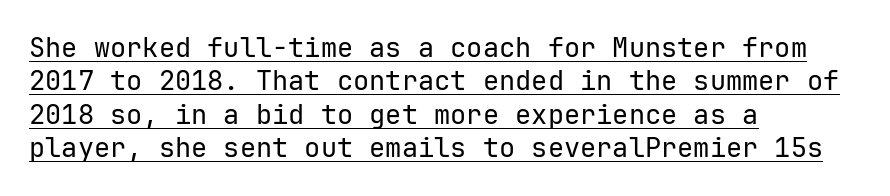
The image shows 27 px text type, upright; set left-aligned, line spacing 1.24x, normal letter spacing, underlined.
